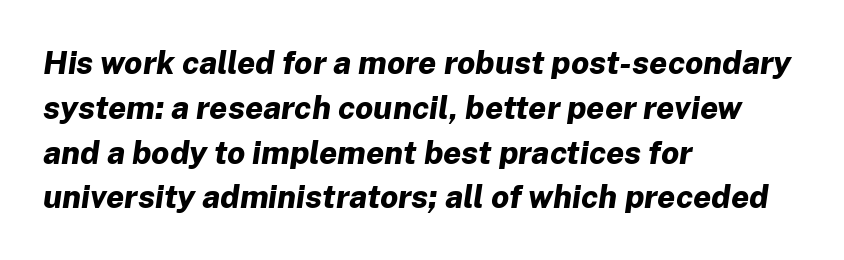
Q: Is the text bold? A: Yes.
Q: Is the text italic (slanted)? A: Yes, it leans right by about 8 degrees.
Q: Is the text underlined? A: No.
Q: How is the paragraph aligned? A: Left-aligned.
Q: Is the spacing between letters normal or unusually wide? A: Normal.
Q: Is the spacing between lines tight, normal or loose? A: Normal.
Q: Width (condensed, normal, or wide)? A: Normal.
Q: Stroke contrast? A: Low.
Q: x-height? A: Medium.
Q: Monospaced? A: No.
